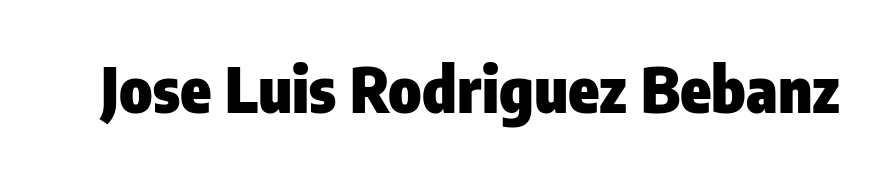
The image shows 63 px heavy, condensed sans-serif type, upright; set normal letter spacing, not underlined; low stroke contrast and a medium x-height.
